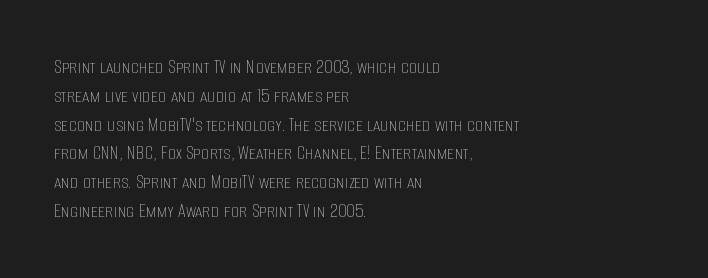
{"italic": "no", "bold": "no", "underline": "no", "align": "left", "line_spacing": "normal", "line_spacing_ratio": 1.37, "letter_spacing": "normal", "letter_spacing_em": 0.0, "glyph_px": 21}
